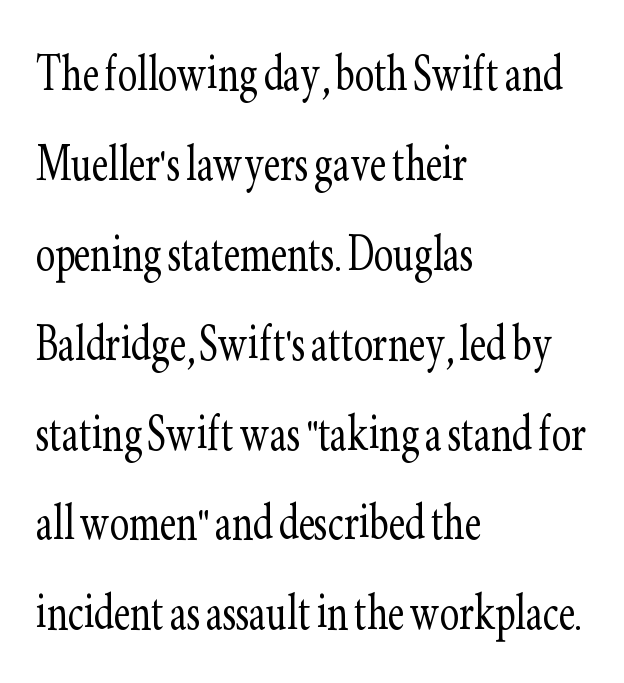
{"serif": "yes", "italic": "no", "bold": "no", "weight": "light", "width": "condensed", "stroke_contrast": "low", "x_height": "small", "monospaced": "no", "underline": "no", "align": "left", "line_spacing": "normal", "line_spacing_ratio": 1.55, "letter_spacing": "normal", "letter_spacing_em": 0.0, "glyph_px": 58}
